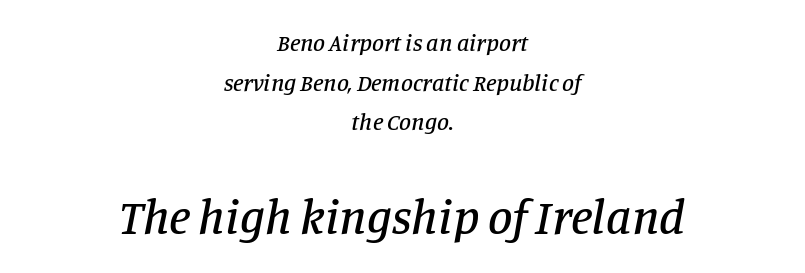
{"serif": "yes", "italic": "yes", "lean": "right", "slant_degrees": 11, "width": "normal", "stroke_contrast": "low", "x_height": "large", "monospaced": "no", "underline": "no", "align": "center", "line_spacing": "normal", "line_spacing_ratio": 1.65, "letter_spacing": "normal", "letter_spacing_em": 0.0, "larger_block": "second", "size_ratio": 2.04, "glyph_px": 49}
